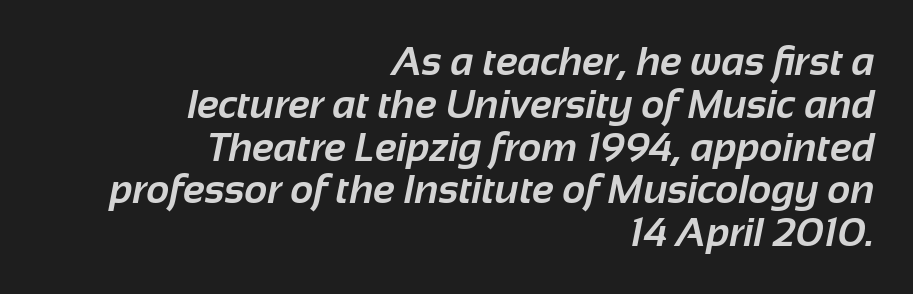
The image shows 40 px bold sans-serif type; set right-aligned, tight line spacing (1.07x), normal letter spacing, not underlined; low stroke contrast and a medium x-height.
